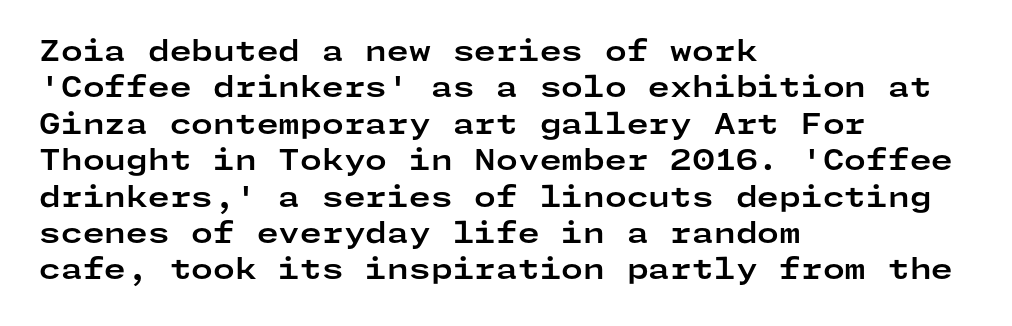
The font family rendered here belongs to the sans-serif group. The lines sit at an ordinary, default distance from one another. Check under the words: just untouched page. A roman cut, with each character standing at attention. A full-strength bold gives these letters their thick strokes. The rendering anchors every line to the left-hand side.
